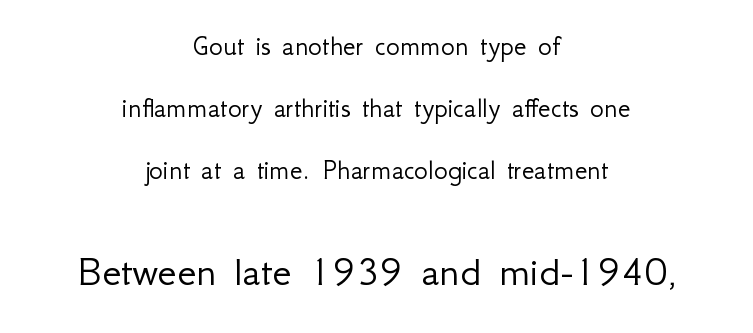
Q: Is the text bold? A: No.
Q: Is the text italic (slanted)? A: No, it is upright.
Q: Is the typeface a serif or a sans-serif typeface? A: Sans-serif.
Q: Is the text underlined? A: No.
Q: How is the paragraph aligned? A: Centered.
Q: Is the spacing between letters normal or unusually wide? A: Normal.
Q: Is the spacing between lines tight, normal or loose? A: Loose.
Q: Which block of text is set in a larger size, the first (top) or the second (bottom)? A: The second (bottom) one.
Q: Width (condensed, normal, or wide)? A: Normal.
Q: Stroke contrast? A: Low.
Q: x-height? A: Small.
Q: Monospaced? A: No.
